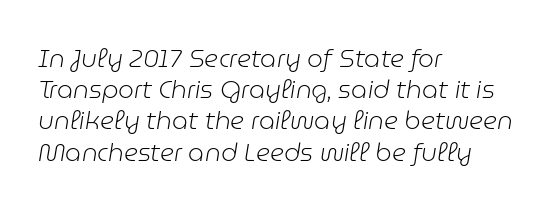
The image shows 25 px text type, italic (leaning right); set left-aligned, normal line spacing (1.25x), normal letter spacing, not underlined.
